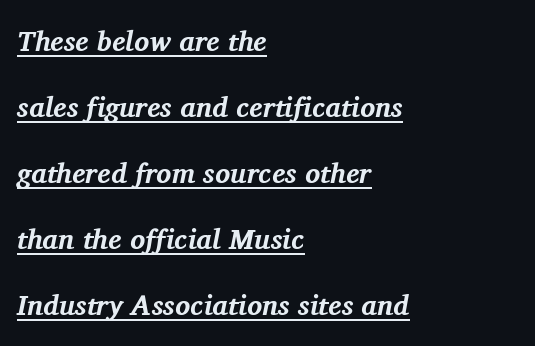
Spacing verdict: proportional, widths tailored to each character. Yep, that's italic — everything's leaning. The font is running at its bold setting. The type is set solid horizontally, with unmodified tracking. The rendering uses the underline text-decoration.
